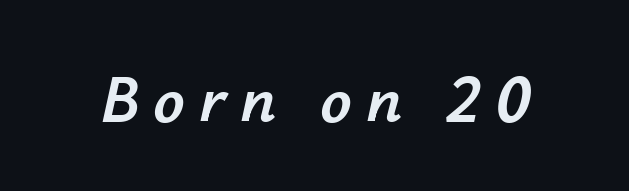
The image shows 69 px text type, italic (leaning right); set unusually wide letter spacing (+0.2 em), not underlined; low stroke contrast and a small x-height.
